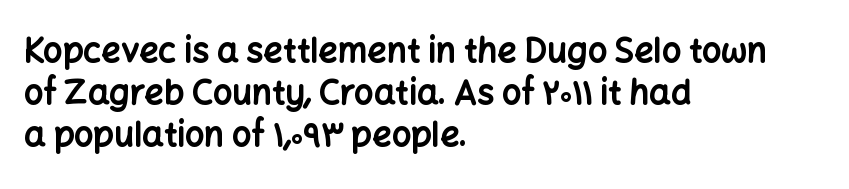
{"serif": "no", "italic": "no", "bold": "yes", "weight": "bold", "width": "normal", "stroke_contrast": "low", "x_height": "medium", "monospaced": "no", "underline": "no", "align": "left", "line_spacing_ratio": 1.23, "letter_spacing": "normal", "letter_spacing_em": 0.0, "glyph_px": 34}
